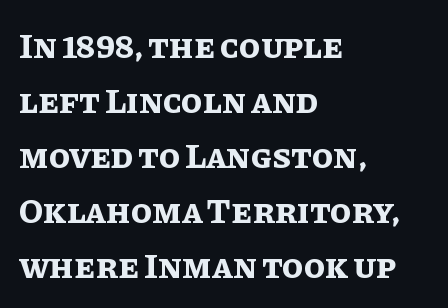
You could not count columns in this text — the font is proportionally spaced. Underline: absent. The letters stand straight up with perfectly vertical stems. Does the copy run flush right? No — it runs flush left.
